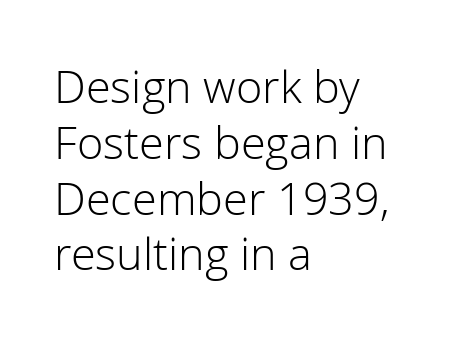
Each letter keeps its own natural width here, so spacing adapts to shape. It's the straight-up-and-down kind of type. The horizontal fit of the characters is conventional and even. One-word summary of the alignment: left. Stems and bowls with no extra thickness — not bold. The baseline area is clear.
